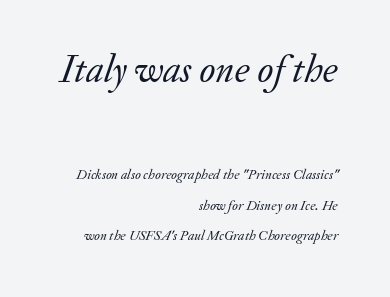
Notice the wide empty band between every row — that's loose leading. You could call the tracking neutral — neither tight nor loose. Reading down the block, your eye finds every line finishing at a fixed right position. Looks like regular typesetting: each glyph gets only the width it needs.
